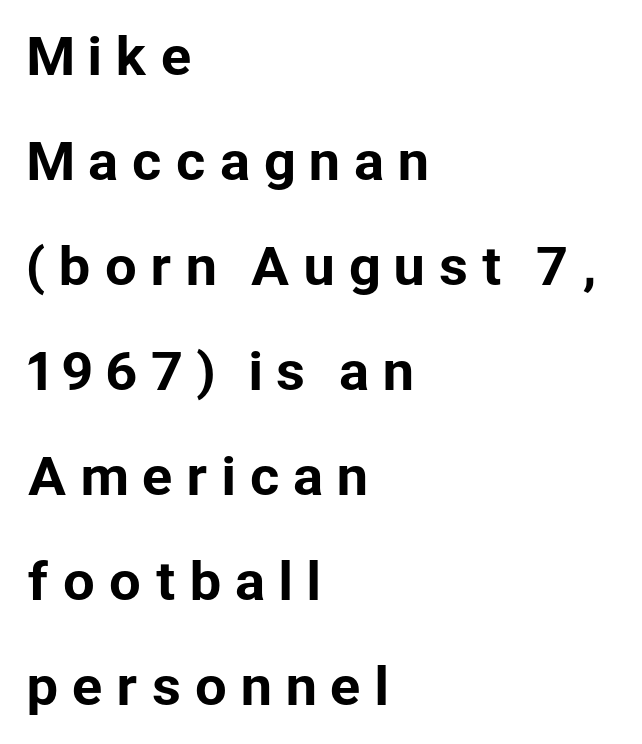
{"serif": "no", "italic": "no", "width": "normal", "stroke_contrast": "low", "x_height": "medium", "monospaced": "no", "underline": "no", "align": "left", "line_spacing": "loose", "line_spacing_ratio": 2.06, "letter_spacing": "wide", "letter_spacing_em": 0.23, "glyph_px": 51}
